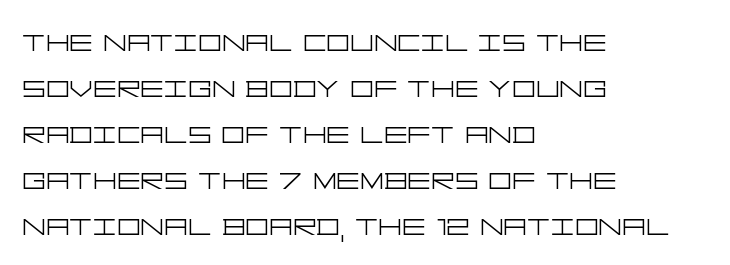
Q: Is the text bold? A: No.
Q: Is the text italic (slanted)? A: No, it is upright.
Q: Is the typeface a serif or a sans-serif typeface? A: Sans-serif.
Q: Is the text underlined? A: No.
Q: How is the paragraph aligned? A: Left-aligned.
Q: Is the spacing between letters normal or unusually wide? A: Normal.
Q: Width (condensed, normal, or wide)? A: Wide.
Q: Stroke contrast? A: Low.
Q: x-height? A: Large.
